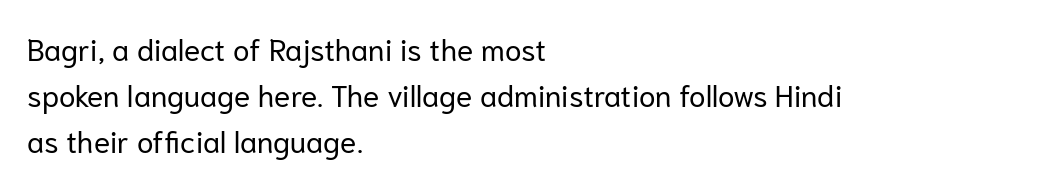
Q: Is the text bold? A: No.
Q: Is the text italic (slanted)? A: No, it is upright.
Q: Is the typeface a serif or a sans-serif typeface? A: Sans-serif.
Q: Is the text underlined? A: No.
Q: How is the paragraph aligned? A: Left-aligned.
Q: Is the spacing between letters normal or unusually wide? A: Normal.
Q: Is the spacing between lines tight, normal or loose? A: Normal.
Q: Width (condensed, normal, or wide)? A: Normal.
Q: Stroke contrast? A: Low.
Q: x-height? A: Medium.
Q: Monospaced? A: No.
